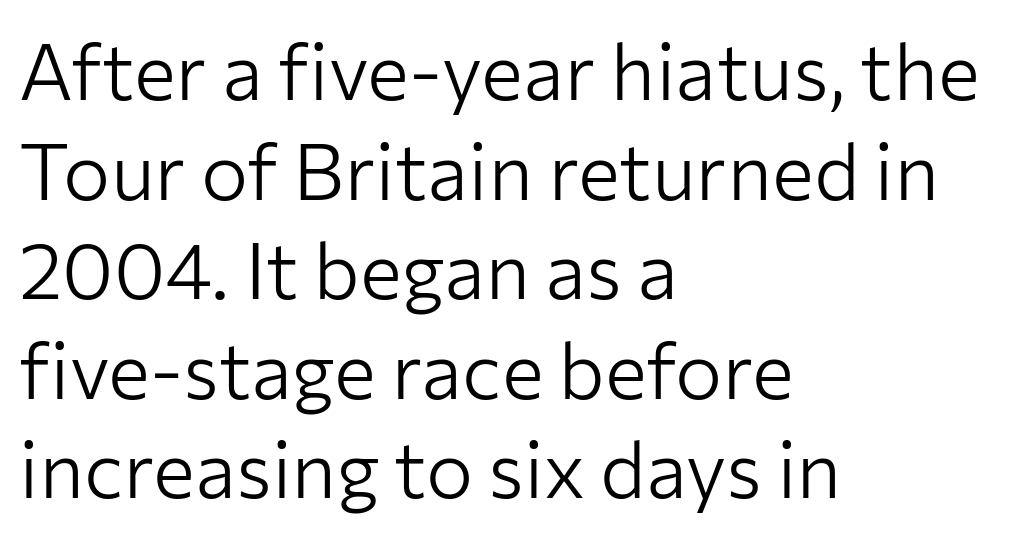
Varying glyph widths throughout — classic text-font behaviour. Students, observe: this is what conventionally led text looks like. Beneath every word, the page is bare. Nobody touched the tracking dial on this one. Posture: upright roman.
